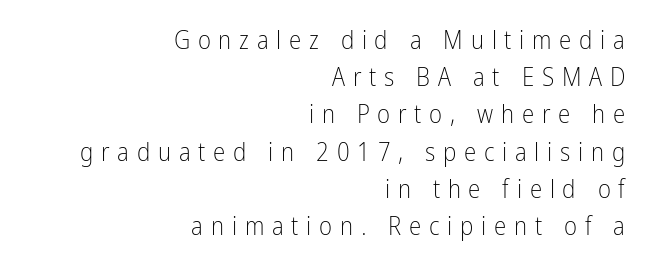
{"italic": "no", "bold": "no", "underline": "no", "align": "right", "line_spacing": "normal", "line_spacing_ratio": 1.49, "letter_spacing": "wide", "letter_spacing_em": 0.31, "glyph_px": 25}
